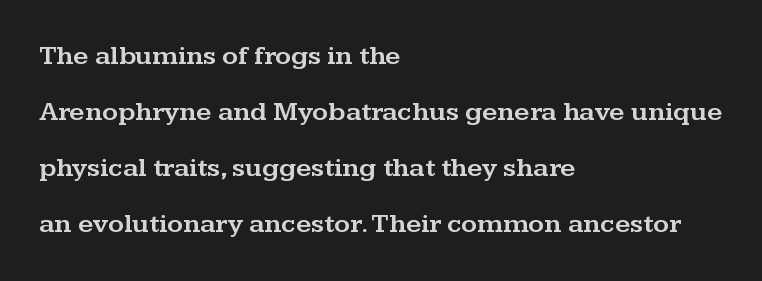
{"italic": "no", "underline": "no", "align": "left", "line_spacing": "loose", "line_spacing_ratio": 2.08, "letter_spacing": "normal", "letter_spacing_em": 0.0, "glyph_px": 27}
